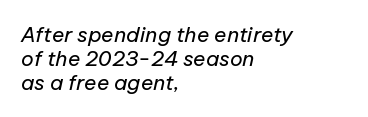
Horizontal alignment here is leftward, the default for most running prose. Closely set lines give the paragraph a compact silhouette. The axis of the letterforms is tilted away from vertical. The area under the type is left untouched. The cut favours lightness, reaching ordinary text weight at its darkest.
